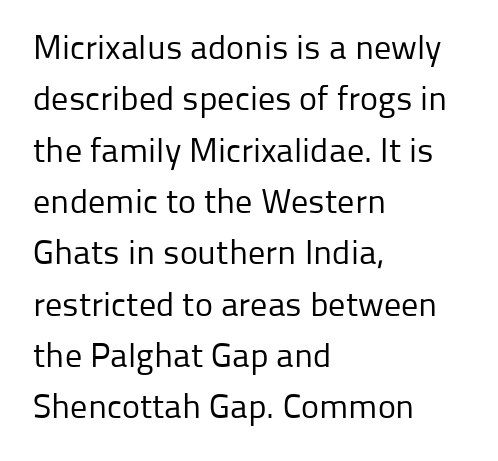
The image shows 34 px regular-weight sans-serif type, upright; set left-aligned, normal line spacing (1.51x), normal letter spacing, not underlined; low stroke contrast and a medium x-height.
